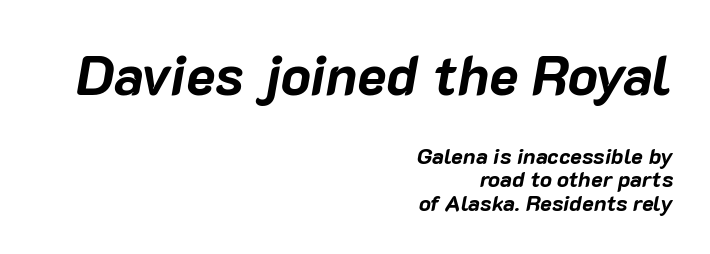
Notice how thick the strokes are: this is what a full bold looks like. How would I describe the line gaps? Narrow and economical. There's an unmistakable incline to the writing here. Nobody touched the tracking dial on this one.
